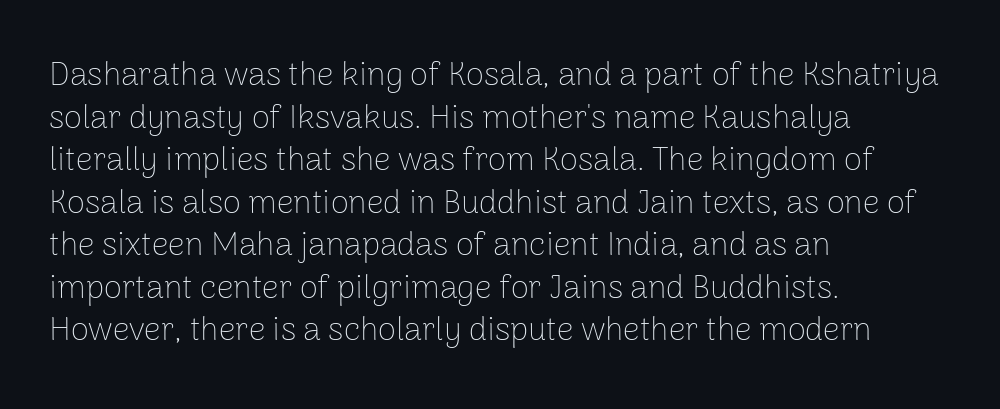
The image shows 33 px thin sans-serif type, upright; set left-aligned, normal line spacing (1.29x), normal letter spacing, not underlined; low stroke contrast and a medium x-height.
